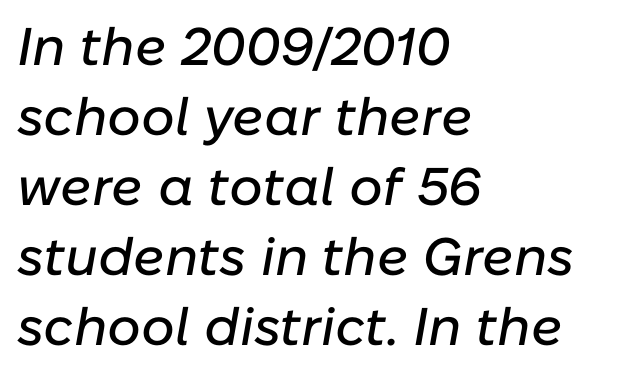
Every row of glyphs begins at an identical x-position on the left. Honestly, the row spacing looks completely unremarkable. Beneath every word, the page is bare. Tracking value appears to be zero — textbook default spacing.
